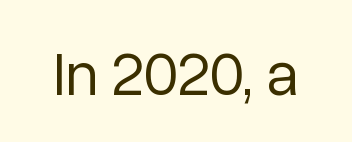
You could not count columns in this text — the font is proportionally spaced. The letters sit at their default tracking, neither squeezed nor spread. Anything drawn beneath the words? Only blank space. Upright lettering throughout. I'd call this a sans setting — the letters go barefoot. Is the stroke heavy? The answer is a plain regular-or-lighter.
